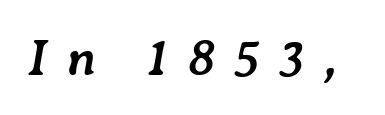
The image shows 52 px semibold type, italic (leaning right); set unusually wide letter spacing (+0.36 em), not underlined; low stroke contrast and a medium x-height.
